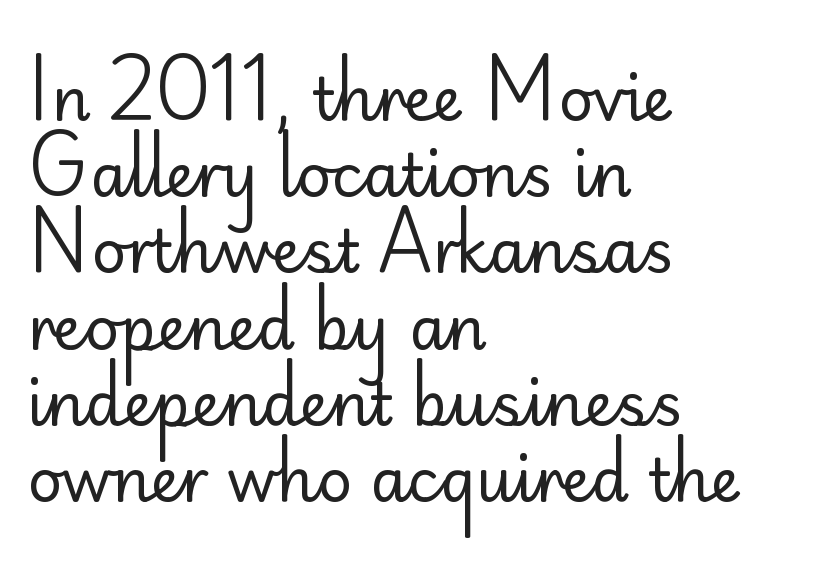
Q: Is the text bold? A: No.
Q: Is the text italic (slanted)? A: No, it is upright.
Q: Is the typeface a serif or a sans-serif typeface? A: Sans-serif.
Q: Is the text underlined? A: No.
Q: How is the paragraph aligned? A: Left-aligned.
Q: Is the spacing between letters normal or unusually wide? A: Normal.
Q: Is the spacing between lines tight, normal or loose? A: Normal.
Q: Width (condensed, normal, or wide)? A: Normal.
Q: Stroke contrast? A: Low.
Q: x-height? A: Small.
Q: Monospaced? A: No.
